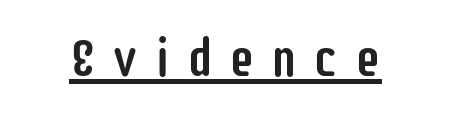
Nope, not italic — everything's standing straight. The rendering uses natural spacing where letterforms have individual widths. Observe the wide spacing: letters keep a clear distance from each other. The glyphs are accompanied by a horizontal stroke just below them.
